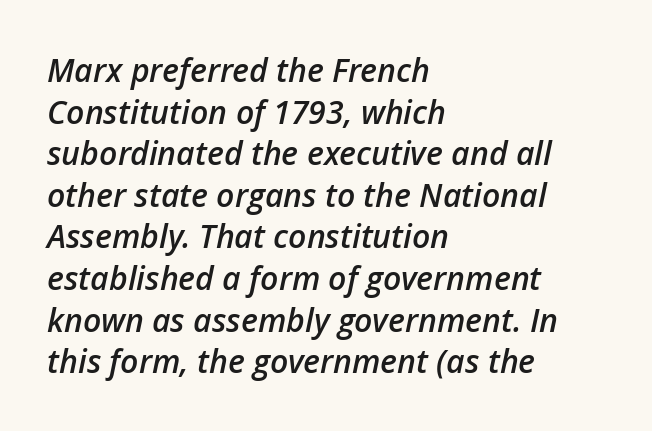
The image shows 32 px semibold type, italic (leaning right); set left-aligned, normal line spacing (1.3x), normal letter spacing, not underlined; low stroke contrast and a medium x-height.
